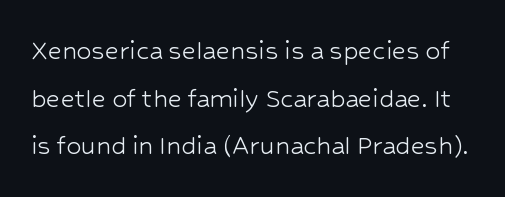
Classification — sans serif. Plain, unruled lines of type. Does the leading feel generous? No, just average. The typography opts for an upright posture over an oblique one. On a weight scale, this lands at 450 or below. This sample has the flowing, uneven cadence of proportional lettering.
